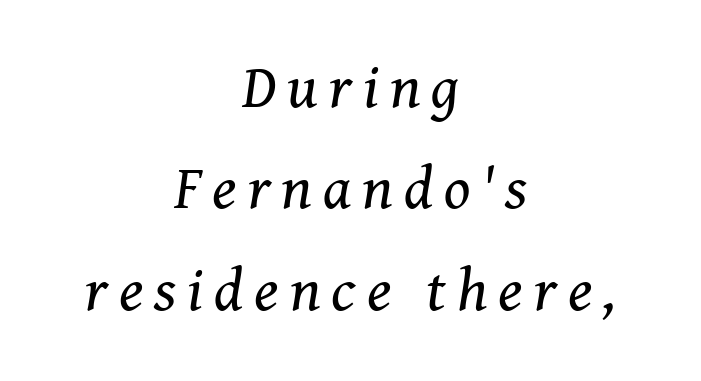
{"serif": "yes", "italic": "yes", "lean": "right", "slant_degrees": 8, "bold": "no", "weight": "regular", "width": "normal", "stroke_contrast": "medium", "x_height": "medium", "monospaced": "no", "underline": "no", "align": "center", "line_spacing": "normal", "line_spacing_ratio": 1.66, "glyph_px": 61}
